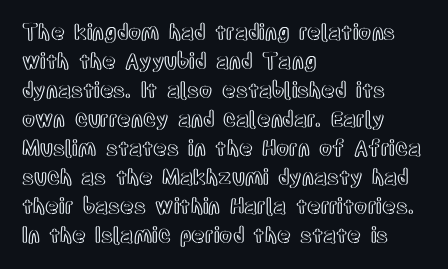
{"italic": "no", "underline": "no", "align": "left", "line_spacing": "normal", "line_spacing_ratio": 1.38, "letter_spacing": "normal", "letter_spacing_em": 0.0, "glyph_px": 21}
